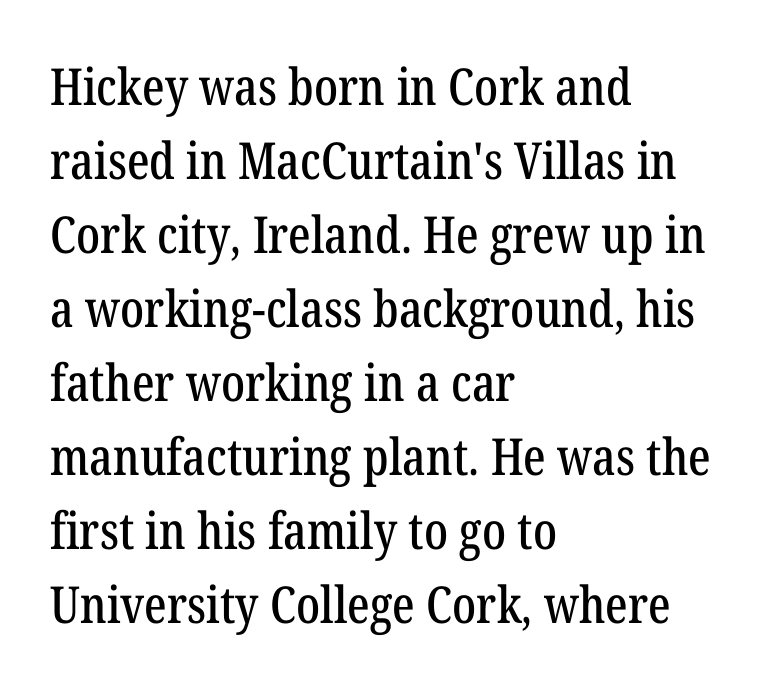
The image shows 51 px condensed serif type, upright; set left-aligned, normal line spacing (1.45x), normal letter spacing, not underlined; low stroke contrast and a medium x-height.
